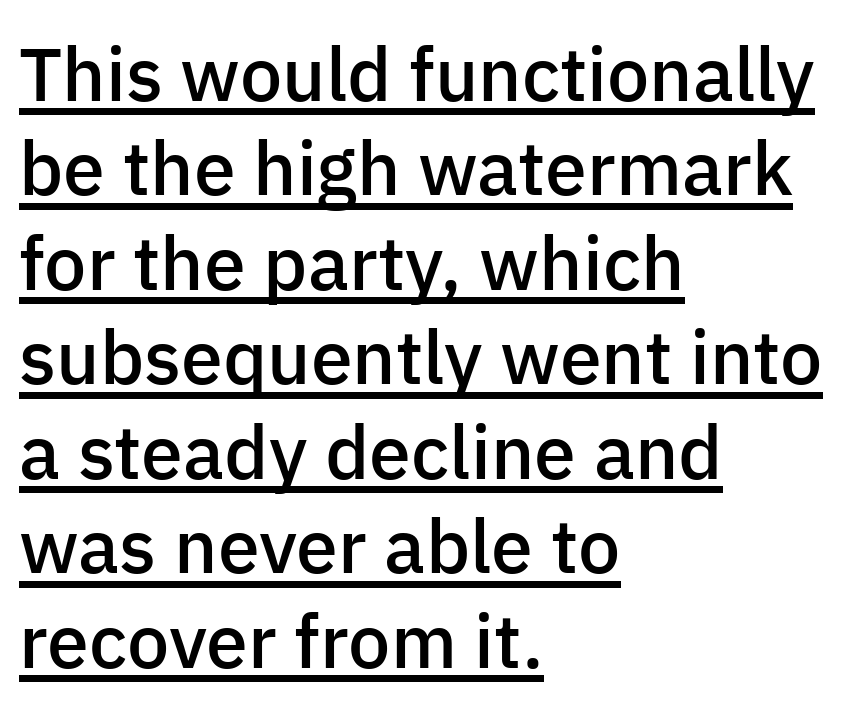
The image shows 75 px semibold sans-serif type, upright; set left-aligned, normal line spacing (1.26x), normal letter spacing, underlined; low stroke contrast and a medium x-height.
